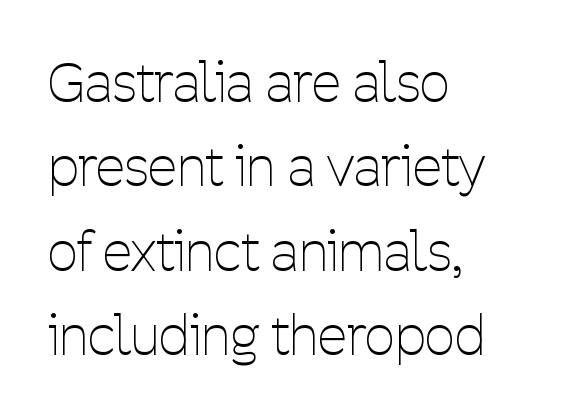
The image shows 53 px thin, condensed sans-serif type, upright; set left-aligned, normal line spacing (1.59x), normal letter spacing, not underlined; low stroke contrast and a medium x-height.
